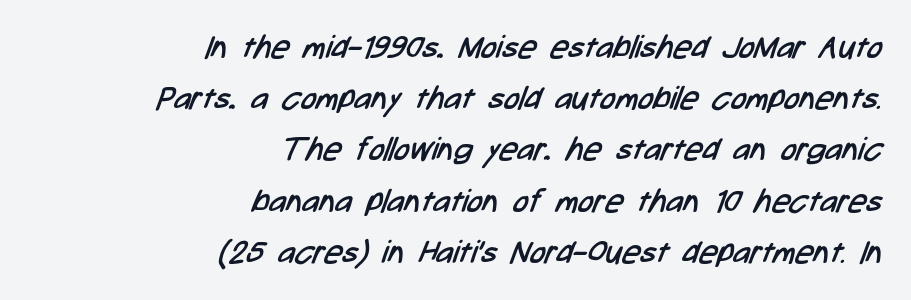
The image shows 32 px regular-weight, condensed sans-serif type; set right-aligned, normal line spacing (1.6x), normal letter spacing, not underlined; low stroke contrast and a medium x-height.
